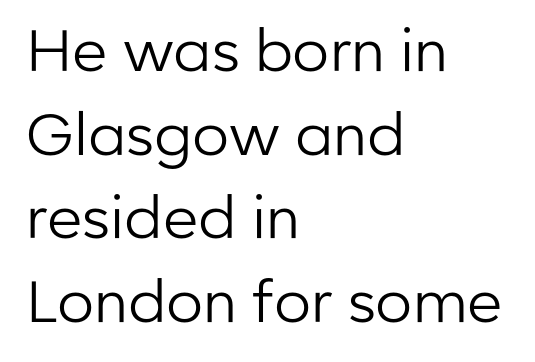
The image shows 58 px regular-weight sans-serif type, upright; set left-aligned, normal line spacing (1.44x), normal letter spacing, not underlined; low stroke contrast and a medium x-height.
